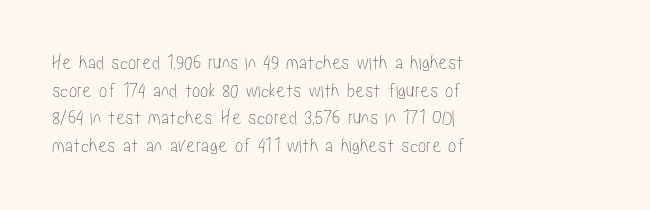
Every character sits straight up, as roman type does. Decoration check: the copy has no underline. A normal amount of white space separates one row of letters from the next. The passage shown has conventional tracking throughout.
